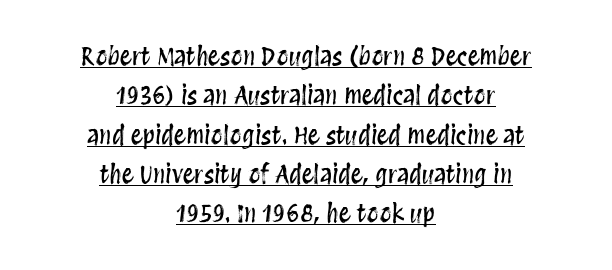
{"italic": "no", "underline": "yes", "align": "center", "line_spacing": "normal", "line_spacing_ratio": 1.64, "letter_spacing": "normal", "letter_spacing_em": 0.0, "glyph_px": 24}
